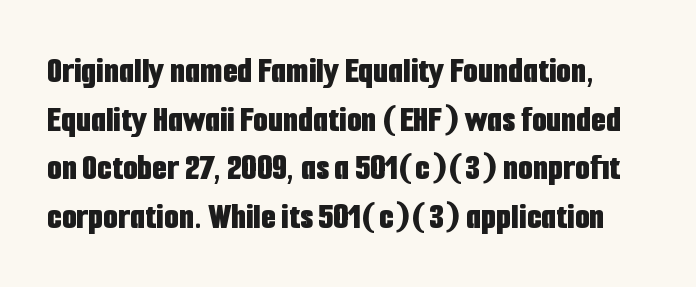
{"serif": "no", "italic": "no", "bold": "yes", "weight": "bold", "width": "condensed", "stroke_contrast": "low", "x_height": "medium", "monospaced": "no", "underline": "no", "line_spacing": "normal", "line_spacing_ratio": 1.28, "letter_spacing": "normal", "letter_spacing_em": 0.0, "glyph_px": 38}
